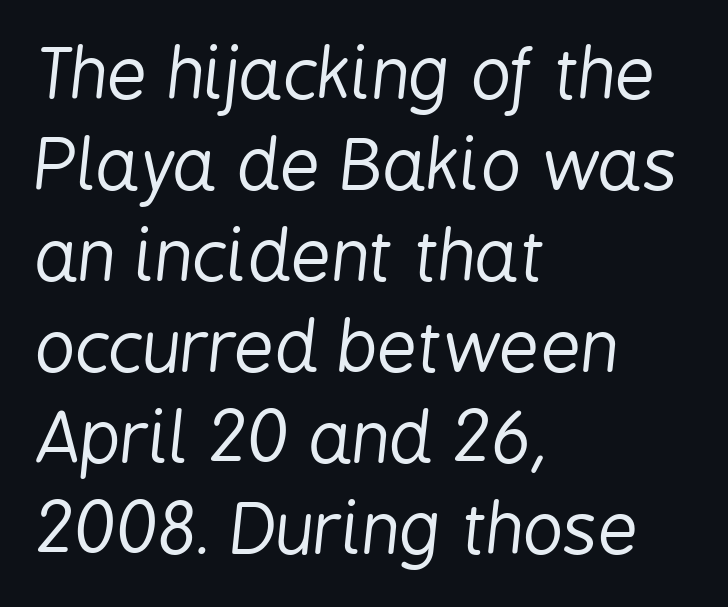
{"italic": "yes", "lean": "right", "slant_degrees": 6, "bold": "no", "weight": "regular", "width": "condensed", "stroke_contrast": "low", "x_height": "medium", "monospaced": "no", "underline": "no", "align": "left", "line_spacing": "normal", "line_spacing_ratio": 1.3, "letter_spacing": "normal", "letter_spacing_em": 0.0, "glyph_px": 70}
